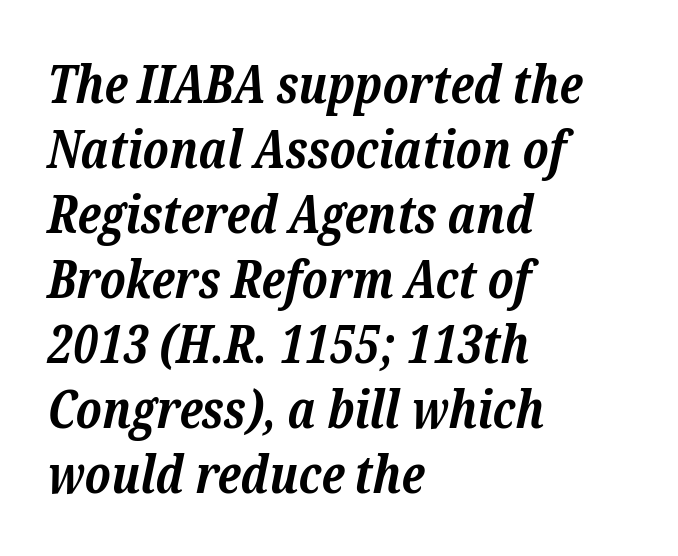
{"serif": "yes", "italic": "yes", "lean": "right", "slant_degrees": 12, "bold": "yes", "weight": "bold", "width": "normal", "stroke_contrast": "low", "x_height": "medium", "monospaced": "no", "underline": "no", "align": "left", "line_spacing": "normal", "line_spacing_ratio": 1.25, "letter_spacing": "normal", "letter_spacing_em": 0.0, "glyph_px": 52}
